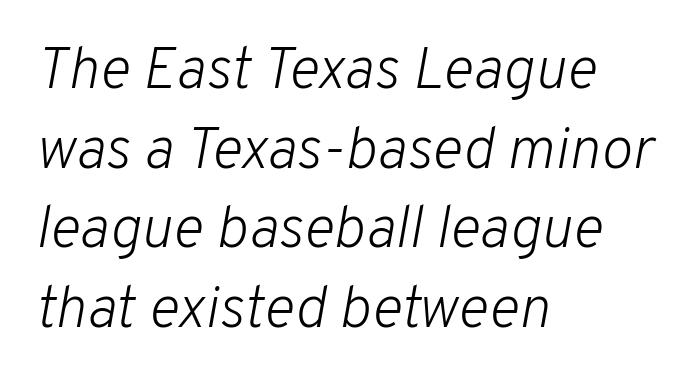
The image shows 59 px light type, italic (leaning right); set left-aligned, normal line spacing (1.35x), normal letter spacing, not underlined; low stroke contrast and a medium x-height.
